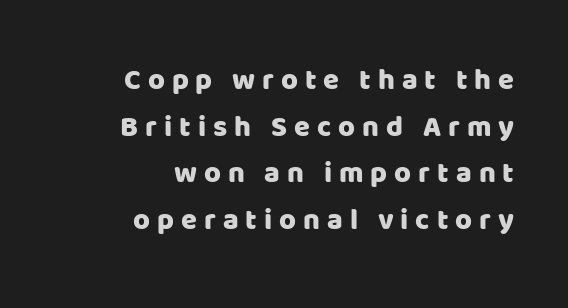
The image shows 29 px sans-serif type, upright; set right-aligned, normal line spacing (1.61x), unusually wide letter spacing (+0.24 em), not underlined; low stroke contrast and a large x-height.
